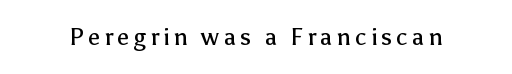
The image shows 24 px text type, upright; set not underlined.
